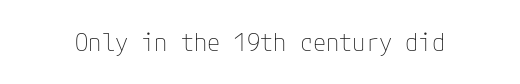
Only glyphs here, with clear space below each row. Notice how the stems are strictly vertical — no italics here. Between one letter and the next there's only the usual sliver of space. Is this a heavy cut? Hardly; it is regular or lighter.
